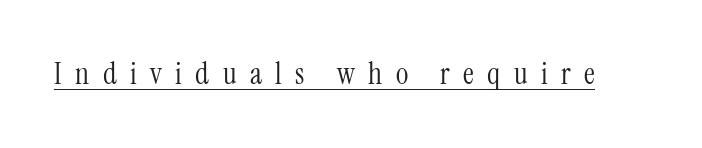
{"serif": "yes", "italic": "no", "bold": "no", "weight": "light", "width": "condensed", "stroke_contrast": "medium", "x_height": "medium", "monospaced": "no", "underline": "yes", "letter_spacing": "wide", "letter_spacing_em": 0.45, "glyph_px": 30}
